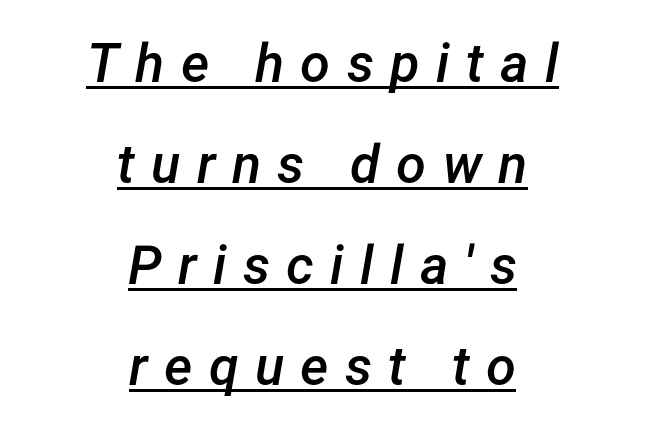
The image shows 54 px semibold type, italic (leaning right); set centered, line spacing 1.87x, unusually wide letter spacing (+0.3 em), underlined; low stroke contrast and a medium x-height.
